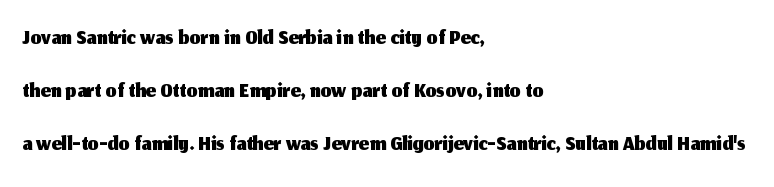
Glyph-to-glyph distance matches everyday printed text. Each new line begins a customary step beneath the previous one. Rule under the text: the space is simply empty. Are there feet on the stems? There aren't — it's a sans. The ragged edge is on the right, which tells us the setting is flush left. The axis of the letterforms is exactly vertical.
